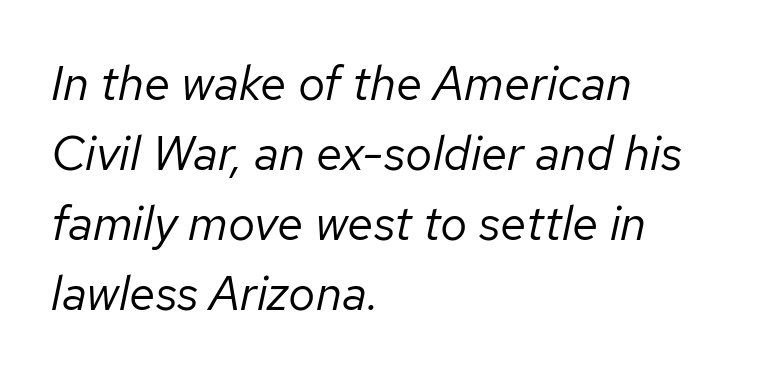
{"italic": "yes", "lean": "right", "slant_degrees": 12, "bold": "no", "weight": "regular", "width": "normal", "stroke_contrast": "low", "x_height": "medium", "monospaced": "no", "underline": "no", "align": "left", "line_spacing": "normal", "line_spacing_ratio": 1.46, "letter_spacing": "normal", "letter_spacing_em": 0.0, "glyph_px": 48}
